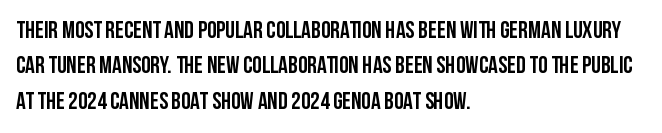
{"italic": "no", "underline": "no", "align": "left", "line_spacing": "normal", "line_spacing_ratio": 1.47, "letter_spacing": "normal", "letter_spacing_em": 0.0, "glyph_px": 24}
